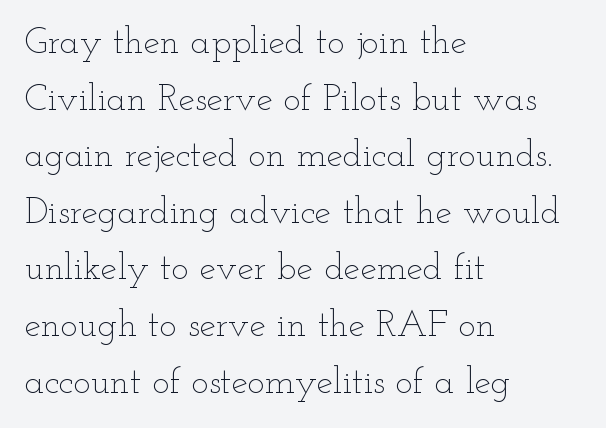
{"italic": "no", "bold": "no", "weight": "thin", "width": "wide", "stroke_contrast": "low", "x_height": "small", "monospaced": "no", "underline": "no", "align": "left", "line_spacing": "normal", "line_spacing_ratio": 1.53, "letter_spacing": "normal", "letter_spacing_em": 0.0, "glyph_px": 37}
